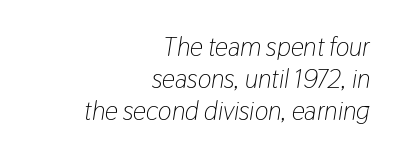
The letters are slanted; this is an italic face. Letter spacing: default. Heft: none added — not bold. In CSS terms this would be text-align: right. Glance below the letters and you will spot only blank space.
